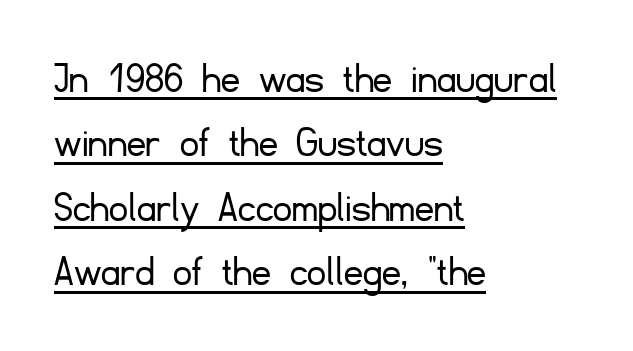
The image shows 46 px light sans-serif type, upright; set left-aligned, normal line spacing (1.4x), normal letter spacing, underlined; low stroke contrast and a small x-height.
